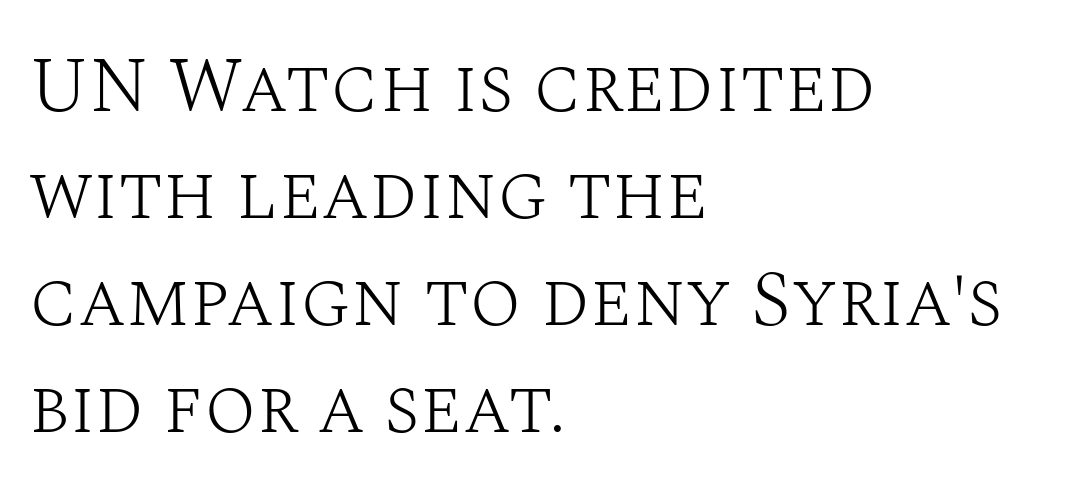
{"serif": "yes", "italic": "no", "bold": "no", "weight": "light", "width": "normal", "stroke_contrast": "medium", "x_height": "large", "monospaced": "no", "underline": "no", "align": "left", "line_spacing": "normal", "line_spacing_ratio": 1.39, "letter_spacing": "normal", "letter_spacing_em": 0.0, "glyph_px": 77}
